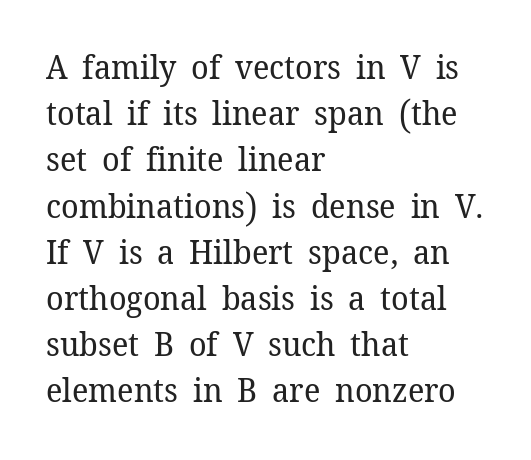
{"serif": "yes", "italic": "no", "bold": "no", "weight": "regular", "width": "normal", "stroke_contrast": "low", "x_height": "medium", "monospaced": "no", "underline": "no", "align": "left", "line_spacing": "normal", "line_spacing_ratio": 1.4, "letter_spacing": "normal", "letter_spacing_em": 0.0, "glyph_px": 33}
